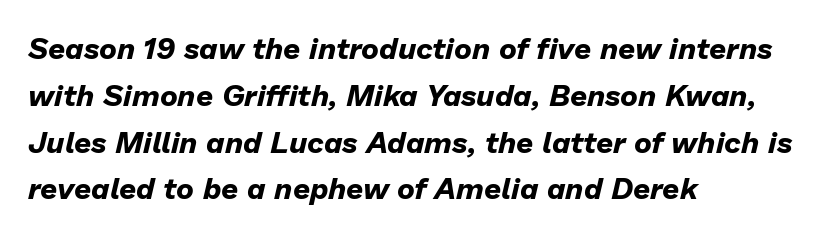
Tracking value appears to be zero — textbook default spacing. Compared with ordinary roman type, these characters are visibly tilted. Weight: bold. A typesetter would call this leading conventional body-copy spacing.
